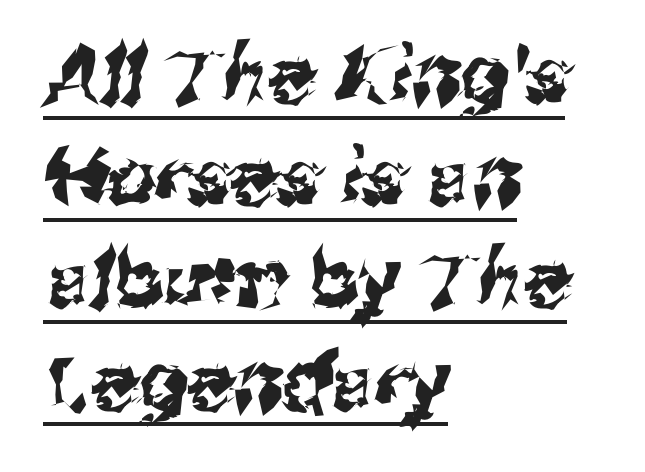
The letters carry no serifs — their stems end cleanly without finishing strokes. The rendering keeps characters at their native spacing. The rag falls on the right side of this text block. Every word sits above its own underline. The leading is moderate, giving the passage an even texture.
